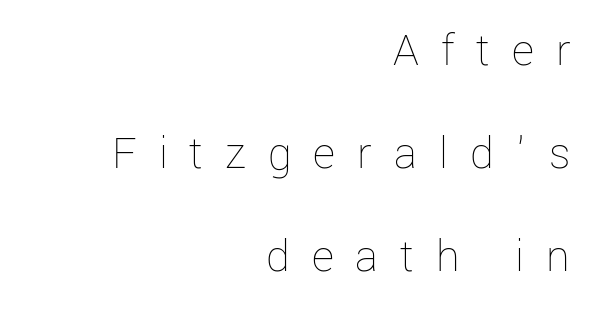
All the whitespace from short lines collects on the left. The letters advance in unequal steps, a hallmark of proportional type. The strip under each line holds only bare page. Honestly, the rows look like they've been pulled way apart. Compared with typical body copy, the letter spacing here is much looser.
